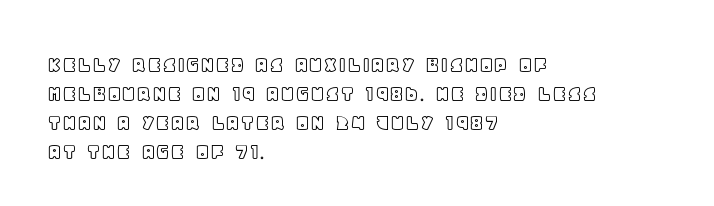
{"italic": "no", "underline": "no", "align": "left", "line_spacing_ratio": 1.21, "letter_spacing": "normal", "letter_spacing_em": 0.0, "glyph_px": 24}
